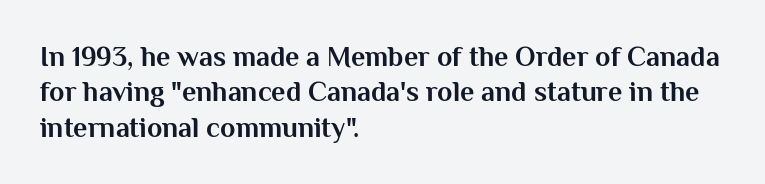
The line texture is even and compact thanks to regular tracking. Looks like regular typesetting: each glyph gets only the width it needs. Descenders are the only things crossing below the line. Characters remain perfectly vertical along every line. The rendering anchors every line to the left-hand side.
